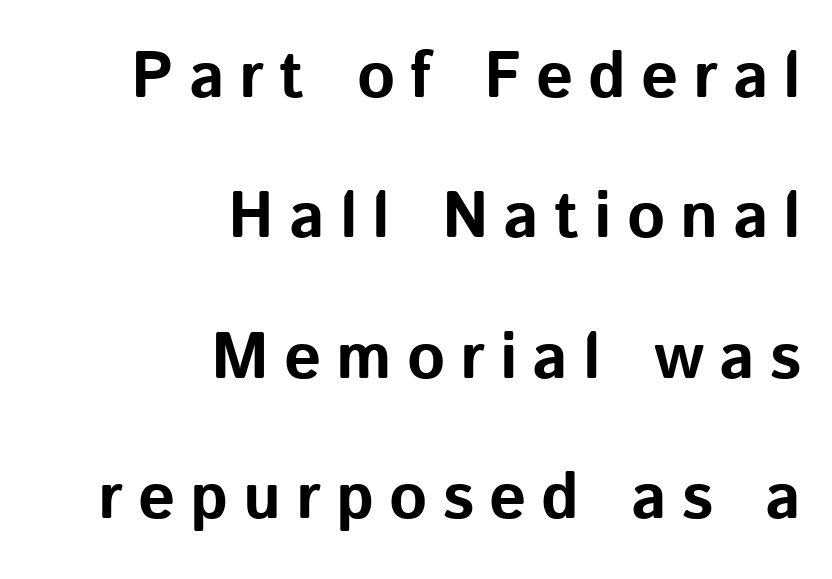
{"serif": "no", "italic": "no", "bold": "yes", "weight": "bold", "width": "normal", "stroke_contrast": "low", "x_height": "medium", "monospaced": "no", "underline": "no", "align": "right", "line_spacing": "loose", "line_spacing_ratio": 2.16, "letter_spacing": "wide", "letter_spacing_em": 0.23, "glyph_px": 65}
